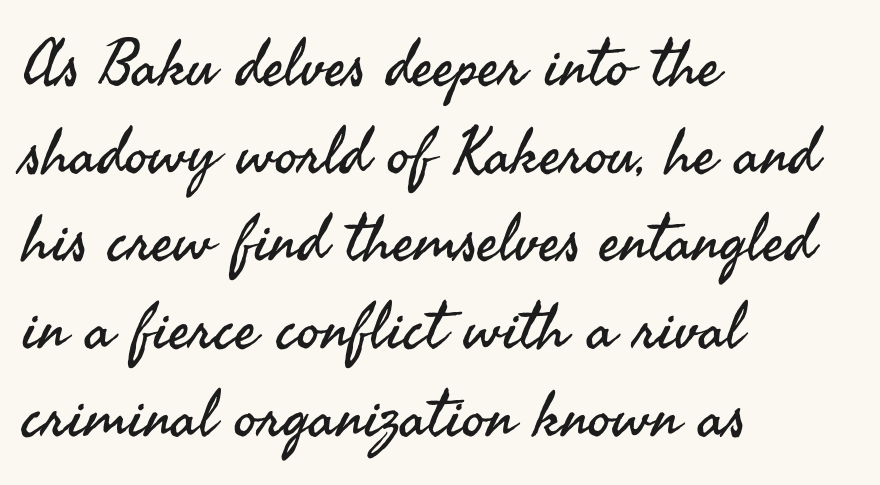
The image shows 64 px regular-weight sans-serif type; set left-aligned, normal line spacing (1.37x), normal letter spacing, not underlined; medium stroke contrast and a small x-height.
